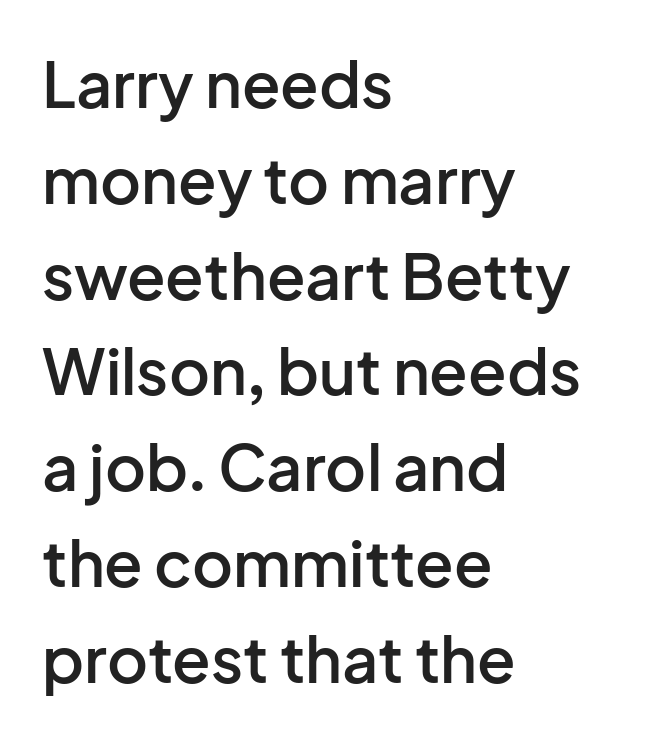
The image shows 63 px semibold sans-serif type, upright; set left-aligned, normal line spacing (1.52x), normal letter spacing, not underlined; low stroke contrast and a medium x-height.
